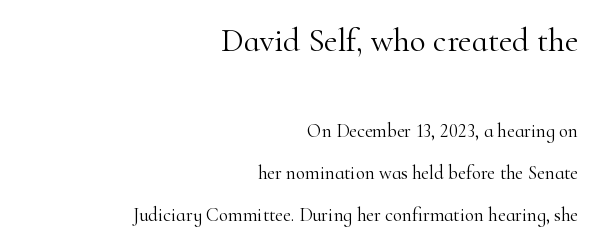
{"serif": "yes", "italic": "no", "bold": "no", "weight": "light", "width": "normal", "stroke_contrast": "high", "x_height": "small", "monospaced": "no", "underline": "no", "align": "right", "line_spacing": "loose", "line_spacing_ratio": 2.2, "letter_spacing": "normal", "letter_spacing_em": 0.0, "larger_block": "first", "size_ratio": 1.74, "glyph_px": 33}
